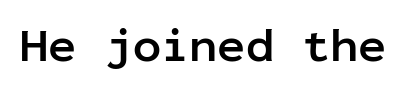
{"serif": "no", "italic": "no", "bold": "yes", "weight": "semibold", "width": "normal", "stroke_contrast": "low", "x_height": "medium", "monospaced": "yes", "underline": "no", "letter_spacing": "normal", "letter_spacing_em": 0.0, "glyph_px": 47}
